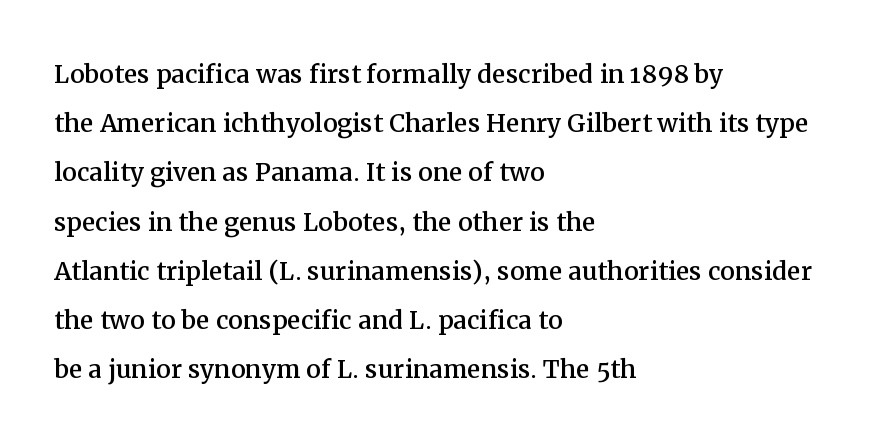
The image shows 33 px serif type, upright; set left-aligned, normal line spacing (1.49x), normal letter spacing, not underlined; medium stroke contrast and a medium x-height.
